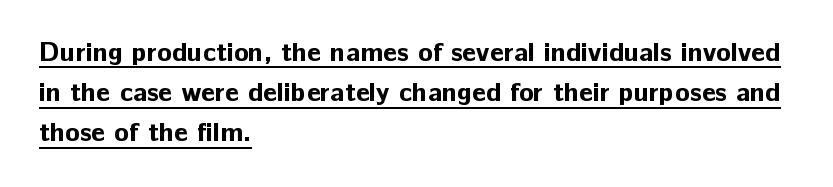
The typesetting leans heavy: a genuine bold. Words appear dense and cohesive because spacing is normal. Notice how descenders clear the ascenders below comfortably — that's standard leading. Check the space under the baseline: a stroke is drawn there. These lines stack with their left ends in a neat column.
